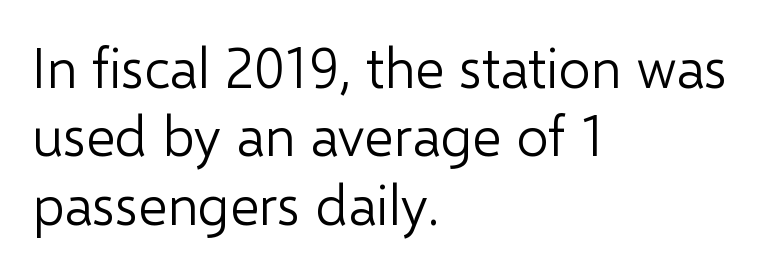
No italicization has been applied; the sample stays upright. These glyphs show unthickened strokes, regular width or finer. Caption: multi-line text, flush left, ragged right. Students, note that the glyphs here touch the page at normal intervals.
